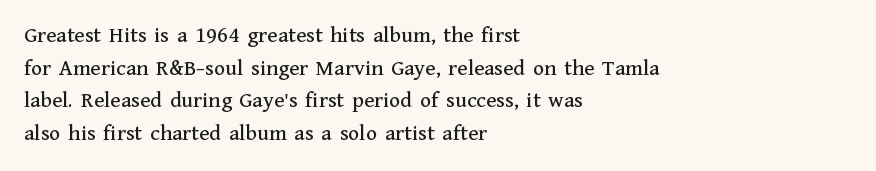
{"italic": "no", "underline": "no", "align": "left", "line_spacing": "normal", "line_spacing_ratio": 1.42, "letter_spacing": "normal", "letter_spacing_em": 0.0, "glyph_px": 23}
